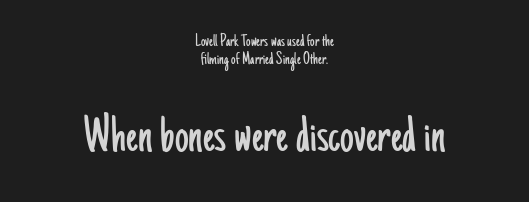
Q: Is the text bold? A: No.
Q: Is the text italic (slanted)? A: No, it is upright.
Q: Is the typeface a serif or a sans-serif typeface? A: Sans-serif.
Q: Is the text underlined? A: No.
Q: How is the paragraph aligned? A: Centered.
Q: Is the spacing between letters normal or unusually wide? A: Normal.
Q: Is the spacing between lines tight, normal or loose? A: Tight.
Q: Which block of text is set in a larger size, the first (top) or the second (bottom)? A: The second (bottom) one.
Q: Width (condensed, normal, or wide)? A: Condensed.
Q: Stroke contrast? A: Low.
Q: x-height? A: Small.
Q: Monospaced? A: No.
